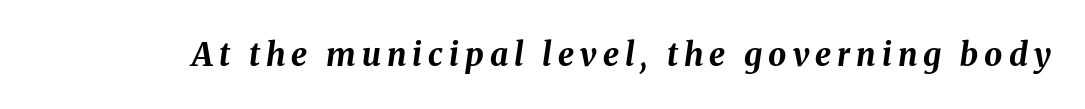
{"italic": "yes", "lean": "right", "slant_degrees": 8, "bold": "yes", "weight": "bold", "width": "normal", "stroke_contrast": "medium", "x_height": "medium", "monospaced": "no", "underline": "no", "glyph_px": 32}
